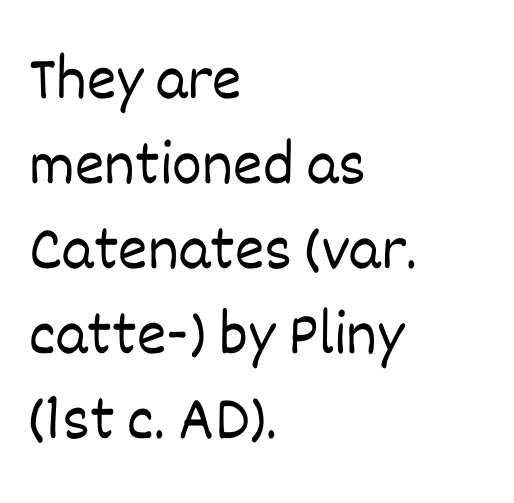
This rendering features lettering with no underline. Think of a printed novel: that variable character pitch is what you see here. The space between consecutive lines is moderate. Compared with a typical body face, this is equally light or lighter still.
